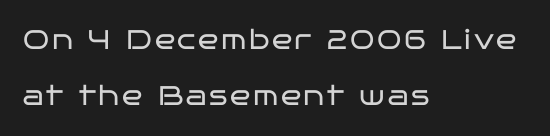
{"italic": "no", "bold": "no", "underline": "no", "align": "left", "line_spacing": "loose", "line_spacing_ratio": 2.08, "glyph_px": 27}
